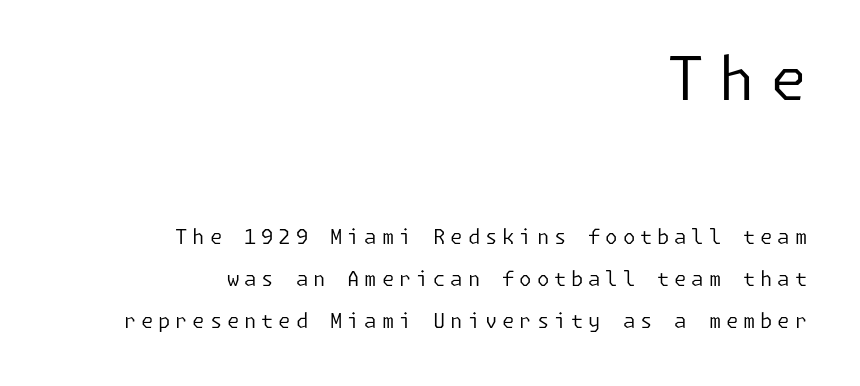
{"serif": "no", "italic": "no", "bold": "no", "weight": "regular", "width": "normal", "stroke_contrast": "low", "x_height": "medium", "underline": "no", "align": "right", "line_spacing": "loose", "line_spacing_ratio": 2.11, "letter_spacing": "wide", "letter_spacing_em": 0.24, "larger_block": "first", "size_ratio": 3.0, "glyph_px": 60}
